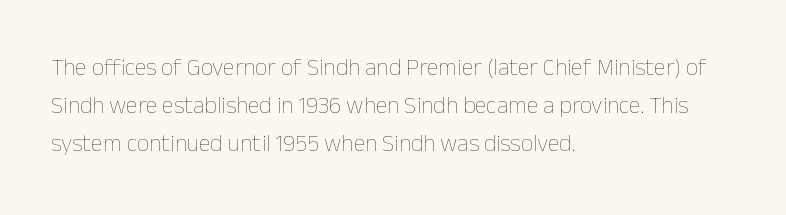
{"italic": "no", "bold": "no", "underline": "no", "align": "left", "line_spacing": "normal", "line_spacing_ratio": 1.58, "letter_spacing": "normal", "letter_spacing_em": 0.0, "glyph_px": 24}
